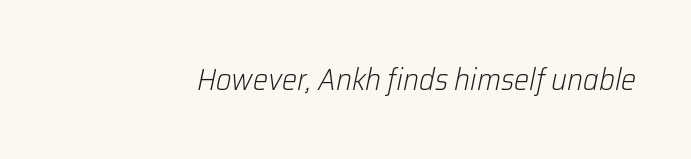
Varying glyph widths throughout — classic text-font behaviour. Summary of weight: not heavy and not bold. Designer's note — italics engaged. Bare-footed words on every line.
